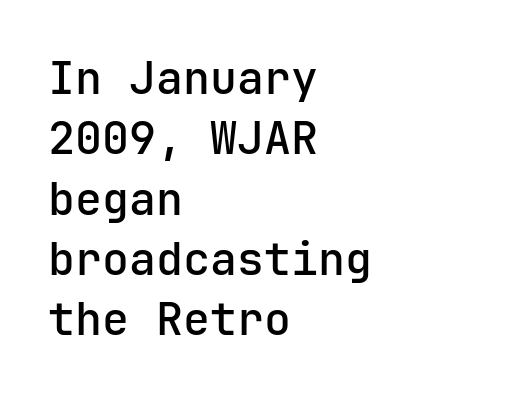
{"serif": "no", "italic": "no", "bold": "semi", "weight": "semibold", "width": "normal", "stroke_contrast": "low", "x_height": "medium", "underline": "no", "align": "left", "line_spacing": "normal", "line_spacing_ratio": 1.34, "letter_spacing": "normal", "letter_spacing_em": 0.0, "glyph_px": 45}
